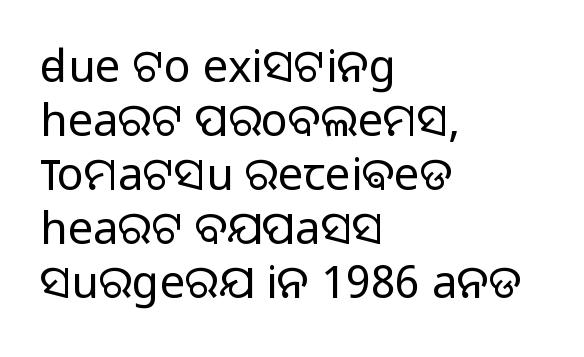
The image shows 45 px light sans-serif type, upright; set left-aligned, line spacing 1.2x, normal letter spacing, not underlined; low stroke contrast and a medium x-height.
